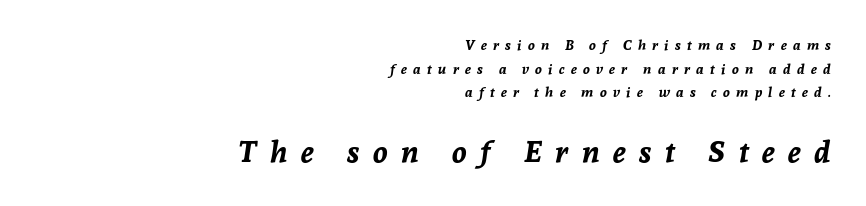
The image shows 30 px bold type, italic (leaning right); set right-aligned, normal line spacing (1.68x), unusually wide letter spacing (+0.45 em), not underlined; the second (bottom) block is 2.14x larger; low stroke contrast and a medium x-height.
